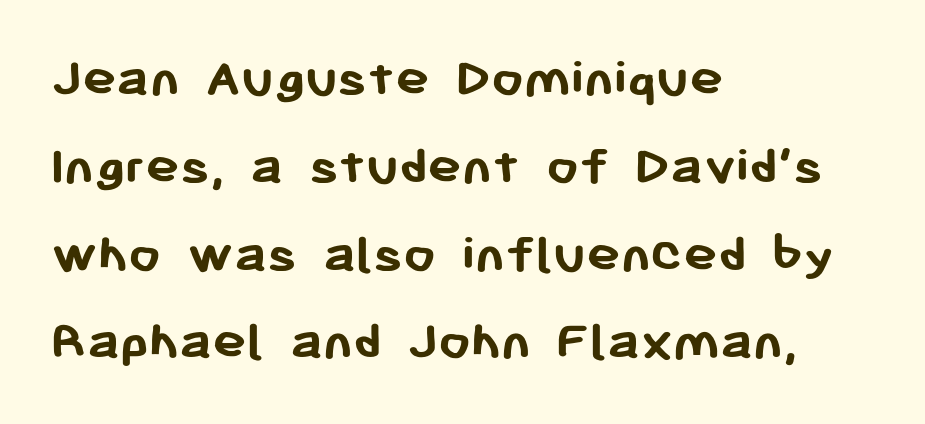
Q: Is the text bold? A: Yes.
Q: Is the text italic (slanted)? A: No, it is upright.
Q: Is the typeface a serif or a sans-serif typeface? A: Sans-serif.
Q: Is the text underlined? A: No.
Q: How is the paragraph aligned? A: Left-aligned.
Q: Is the spacing between letters normal or unusually wide? A: Normal.
Q: Is the spacing between lines tight, normal or loose? A: Normal.
Q: Width (condensed, normal, or wide)? A: Normal.
Q: Stroke contrast? A: Low.
Q: x-height? A: Medium.
Q: Monospaced? A: No.
